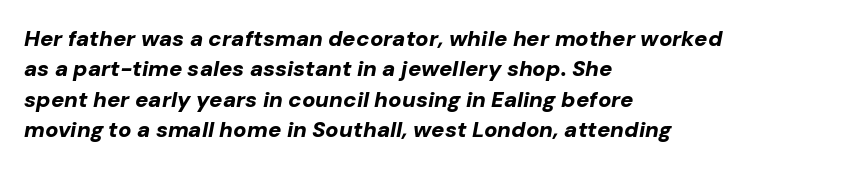
Q: Is the text bold? A: Yes.
Q: Is the text italic (slanted)? A: Yes, it leans right by about 10 degrees.
Q: Is the text underlined? A: No.
Q: How is the paragraph aligned? A: Left-aligned.
Q: Is the spacing between letters normal or unusually wide? A: Normal.
Q: Is the spacing between lines tight, normal or loose? A: Normal.
